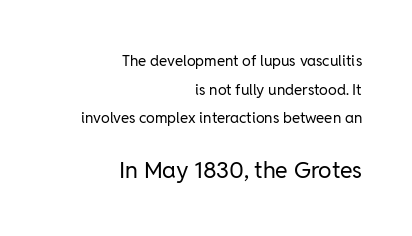
Anything drawn beneath the words? Only blank space. Bold? No — there's no thickening of the strokes. Is the block centered? No — it sits flush against the right margin. The letterforms sit shoulder to shoulder at normal distance.
